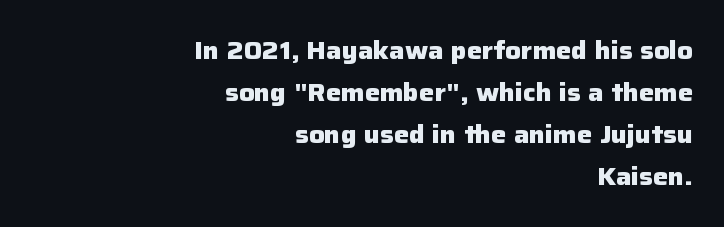
The letters are bold, with thick, heavy strokes. The type sits square on the baseline with zero lean. The passage shown has conventional tracking throughout. The baseline area is clear. A student would call this right alignment; a typographer would say flush right, rag left.
